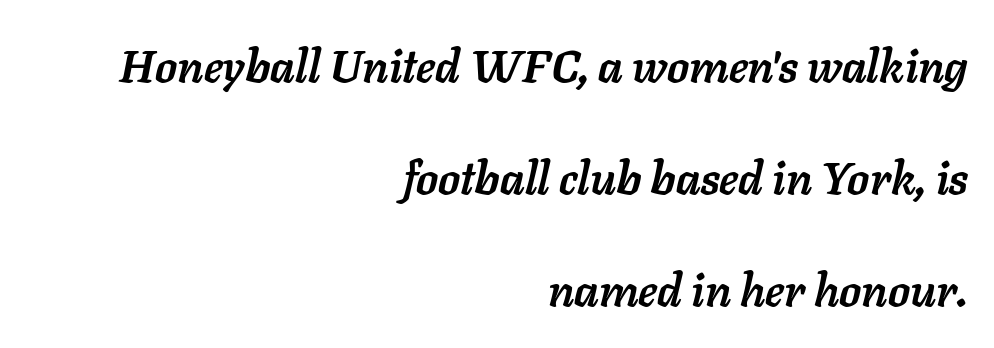
Typographic density is high because the face is bold. Successive baselines arrive slowly, with a big drop between each. The rendering keeps characters at their native spacing. Each line ends at the same right margin while the left side varies.
